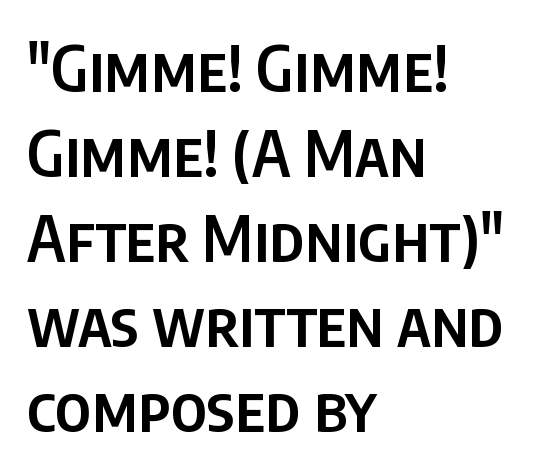
Q: Is the text bold? A: Semi-bold.
Q: Is the text italic (slanted)? A: No, it is upright.
Q: Is the typeface a serif or a sans-serif typeface? A: Sans-serif.
Q: Is the text underlined? A: No.
Q: How is the paragraph aligned? A: Left-aligned.
Q: Is the spacing between letters normal or unusually wide? A: Normal.
Q: Is the spacing between lines tight, normal or loose? A: Normal.
Q: Width (condensed, normal, or wide)? A: Condensed.
Q: Stroke contrast? A: Low.
Q: x-height? A: Large.
Q: Monospaced? A: No.
